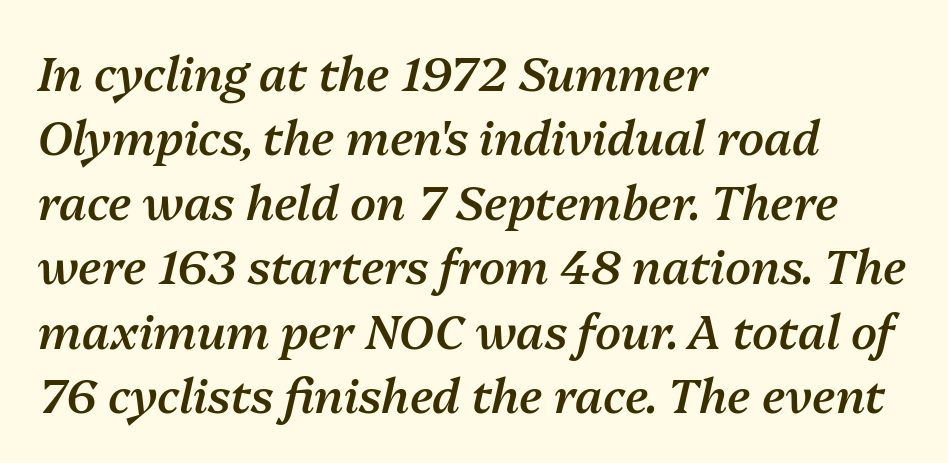
The passage shown is not underscored anywhere. Honestly, the row spacing looks completely unremarkable. Compared with a centered layout, this one pins lines to the left instead. Here the designer chose a conventional face with non-uniform glyph widths.
